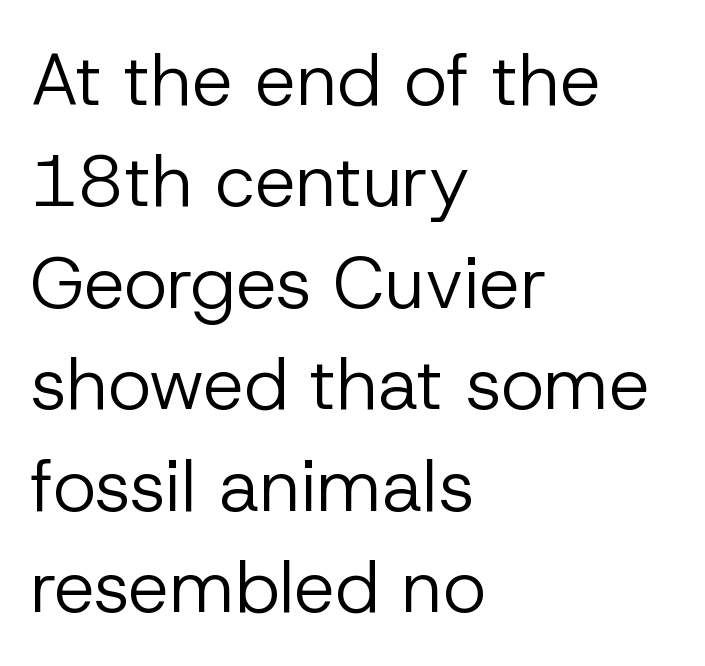
The lines sit at an ordinary, default distance from one another. Does extra space separate the letters? No, they use regular spacing. This is sans-serif lettering, the kind often seen on screens and signage. The specimen omits any rule beneath the text block's lines. If you drew a ruler down the left edge, every line would touch it.
